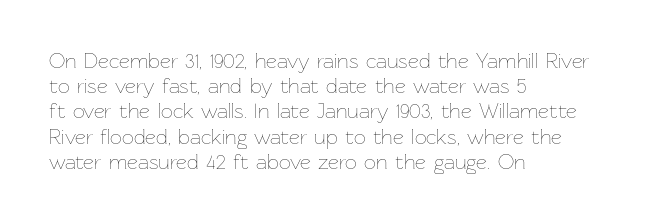
Q: Is the text bold? A: No.
Q: Is the text italic (slanted)? A: No, it is upright.
Q: Is the text underlined? A: No.
Q: How is the paragraph aligned? A: Left-aligned.
Q: Is the spacing between letters normal or unusually wide? A: Normal.
